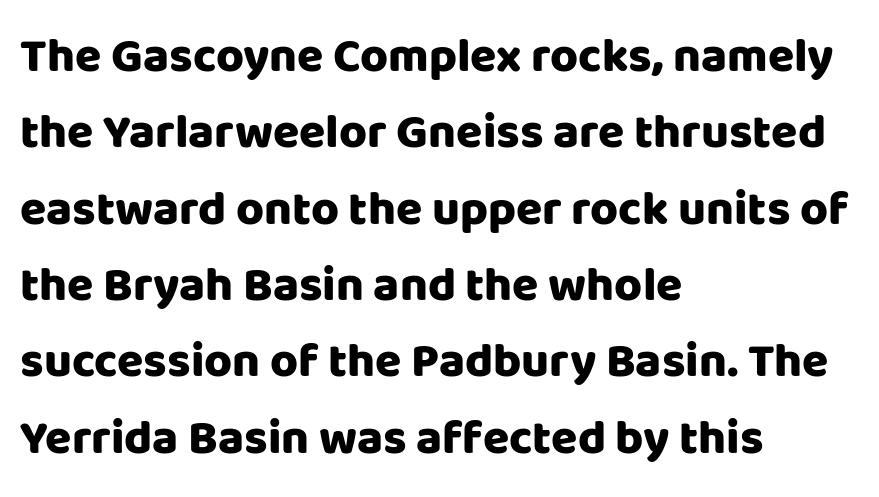
Q: Is the text bold? A: Yes.
Q: Is the text italic (slanted)? A: No, it is upright.
Q: Is the typeface a serif or a sans-serif typeface? A: Sans-serif.
Q: Is the text underlined? A: No.
Q: How is the paragraph aligned? A: Left-aligned.
Q: Is the spacing between letters normal or unusually wide? A: Normal.
Q: Is the spacing between lines tight, normal or loose? A: Normal.
Q: Width (condensed, normal, or wide)? A: Normal.
Q: Stroke contrast? A: Low.
Q: x-height? A: Large.
Q: Monospaced? A: No.
